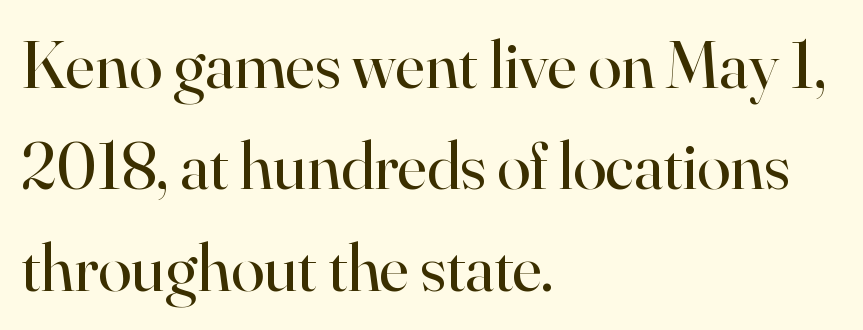
The image shows 68 px regular-weight serif type, upright; set left-aligned, normal line spacing (1.49x), normal letter spacing, not underlined; high stroke contrast and a small x-height.
